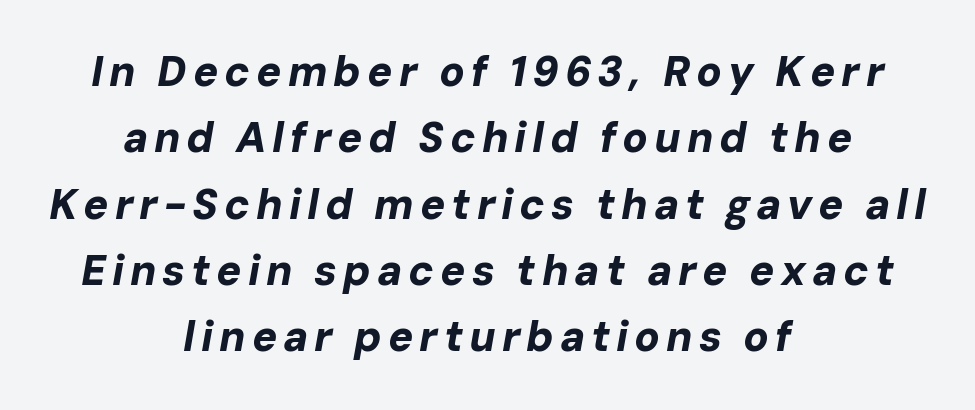
{"italic": "yes", "lean": "right", "slant_degrees": 10, "bold": "yes", "weight": "bold", "width": "normal", "stroke_contrast": "low", "x_height": "medium", "monospaced": "no", "underline": "no", "align": "center", "line_spacing": "normal", "line_spacing_ratio": 1.58, "glyph_px": 42}
